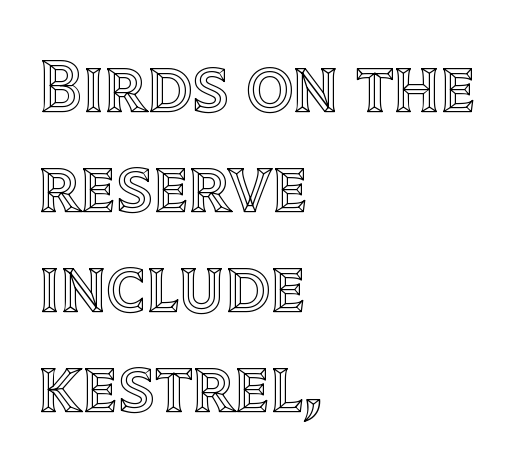
The image shows 74 px text type, upright; set left-aligned, normal line spacing (1.35x), normal letter spacing, not underlined; a large x-height.
